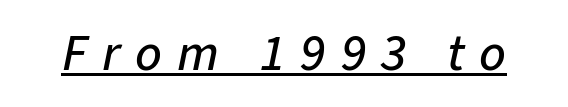
{"italic": "yes", "lean": "right", "slant_degrees": 11, "width": "normal", "stroke_contrast": "low", "x_height": "medium", "monospaced": "no", "underline": "yes", "letter_spacing": "wide", "letter_spacing_em": 0.29, "glyph_px": 52}
